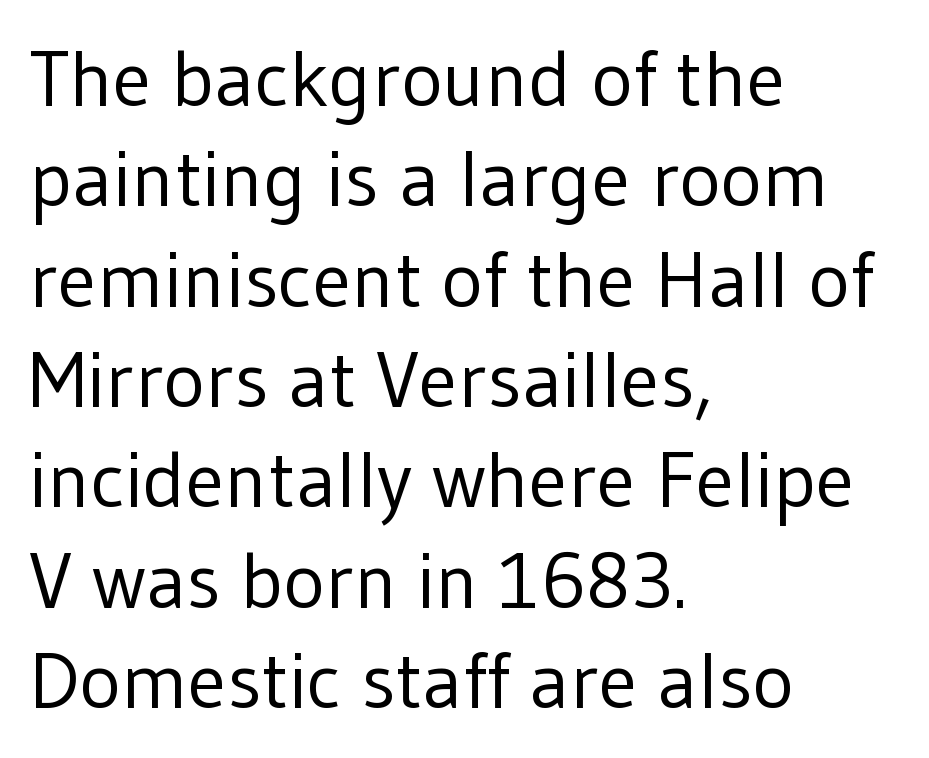
The passage shown is not underscored anywhere. The face used here is proportionally spaced, like ordinary book or web type. Students, note that the glyphs here touch the page at normal intervals. The line-height multiplier appears to be the usual default. The compositor pushed each line to the left boundary.
